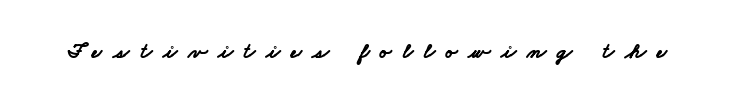
Honestly, the letter spacing is so wide it's the main thing you notice. The letters are bold, with thick, heavy strokes. Plain, unruled lines of type.
